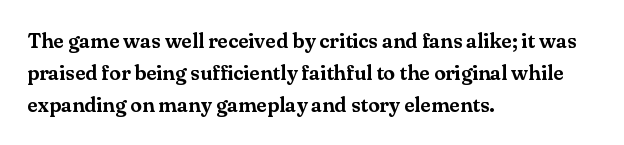
Spacing between characters is what you'd get straight out of the box. This sample is left-justified, so line endings fall wherever the words run out. Has an underline been added? It has not. Evenly set lines give the paragraph a standard silhouette. You can tell it's not italic because the verticals are truly vertical.
